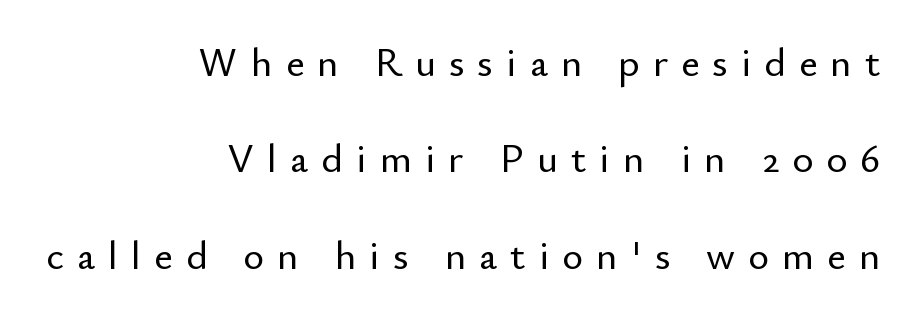
{"serif": "no", "italic": "no", "width": "normal", "stroke_contrast": "low", "x_height": "small", "monospaced": "no", "underline": "no", "align": "right", "line_spacing": "loose", "line_spacing_ratio": 2.41, "letter_spacing": "wide", "letter_spacing_em": 0.33, "glyph_px": 40}
